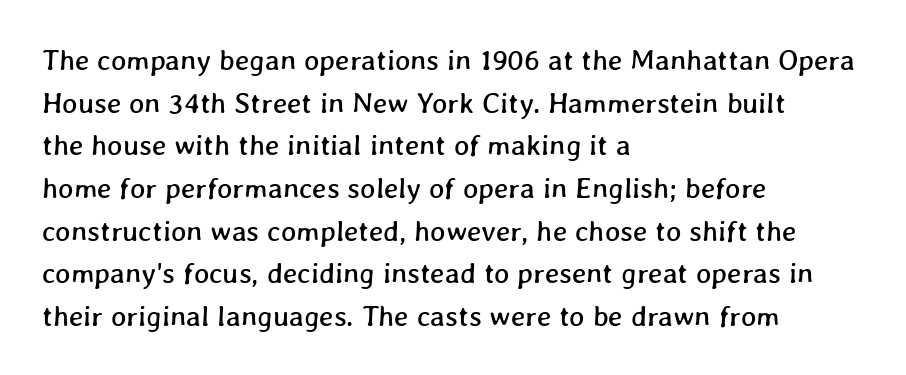
{"width": "normal", "stroke_contrast": "low", "x_height": "medium", "monospaced": "no", "underline": "no", "align": "left", "line_spacing": "normal", "line_spacing_ratio": 1.47, "letter_spacing": "normal", "letter_spacing_em": 0.0, "glyph_px": 29}
